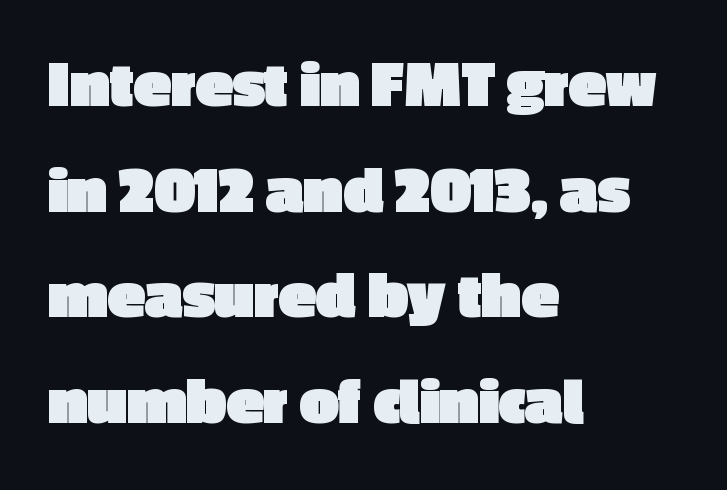
The image shows 69 px heavy sans-serif type, upright; set left-aligned, normal line spacing (1.53x), normal letter spacing, not underlined; a medium x-height.
